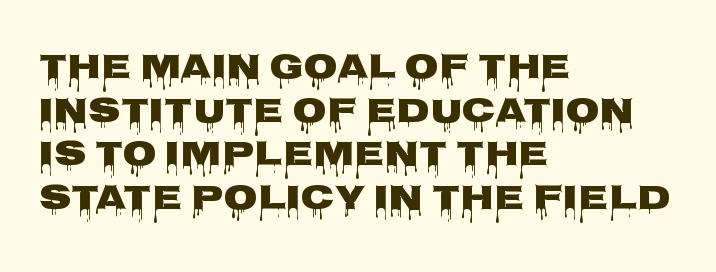
Q: Is the text italic (slanted)? A: No, it is upright.
Q: Is the typeface a serif or a sans-serif typeface? A: Sans-serif.
Q: Is the text underlined? A: No.
Q: How is the paragraph aligned? A: Left-aligned.
Q: Is the spacing between letters normal or unusually wide? A: Normal.
Q: Is the spacing between lines tight, normal or loose? A: Normal.
Q: Width (condensed, normal, or wide)? A: Wide.
Q: Stroke contrast? A: Low.
Q: x-height? A: Large.
Q: Monospaced? A: No.
